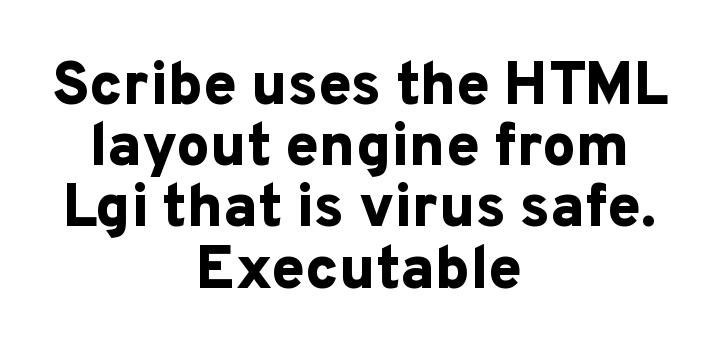
{"serif": "no", "italic": "no", "bold": "yes", "weight": "bold", "width": "normal", "stroke_contrast": "low", "x_height": "medium", "monospaced": "no", "underline": "no", "align": "center", "line_spacing": "tight", "line_spacing_ratio": 1.02, "letter_spacing": "normal", "letter_spacing_em": 0.0, "glyph_px": 60}
